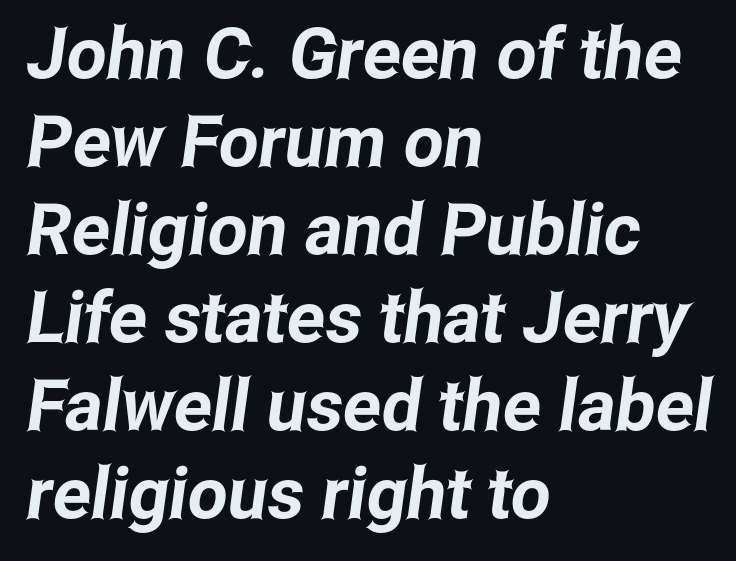
The image shows 71 px condensed sans-serif type; set left-aligned, line spacing 1.24x, normal letter spacing, not underlined; low stroke contrast and a medium x-height.
